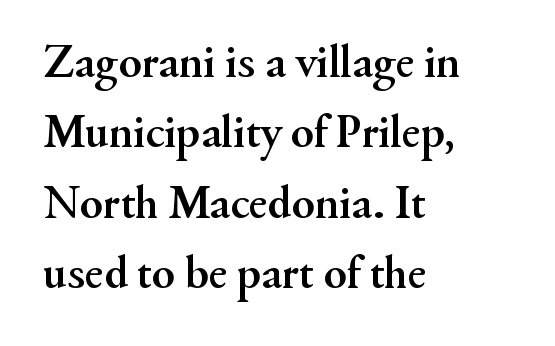
Upright lettering throughout. The typeface chosen for these lines features serifs. If you measured baseline to baseline, you'd find a middling distance. Heavy, bold letterforms. The passage shown is typed in a proportional face where columns would drift. Reading down the block, your eye returns to a fixed left position each line.
